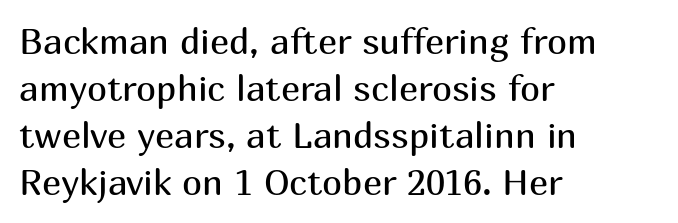
The image shows 36 px regular-weight sans-serif type, upright; set left-aligned, normal line spacing (1.31x), normal letter spacing, not underlined; medium stroke contrast and a medium x-height.
